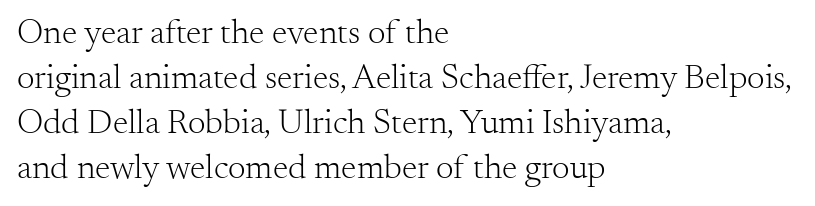
Typographically, this falls in the serif category. Between one letter and the next there's only the usual sliver of space. Each new line begins a customary step beneath the previous one. The strokes are not fattened; the text isn't bold. The lettering holds an erect, upright posture throughout.
